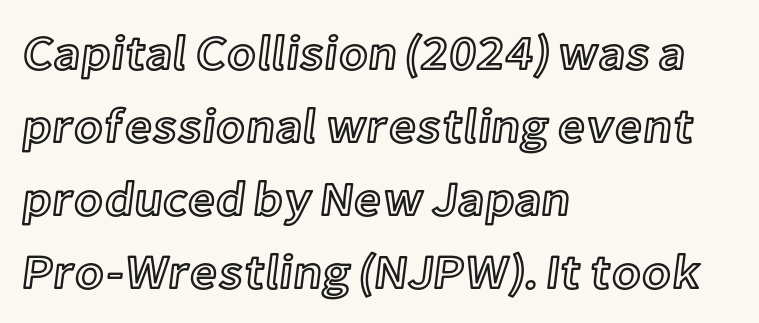
In terms of letterspacing, this is plain default setting. Left-aligned paragraph, ragged on the right. Varying glyph widths throughout — classic text-font behaviour. Successive baselines arrive at the customary interval. Each row of text sits above clean, open space.
